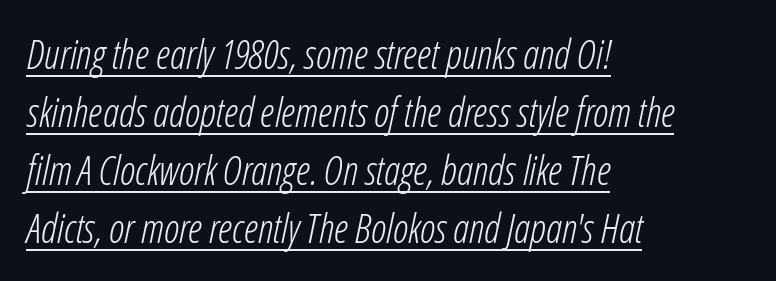
The image shows 40 px light, condensed type, italic (leaning right); set left-aligned, normal line spacing (1.45x), normal letter spacing, underlined; low stroke contrast and a medium x-height.
